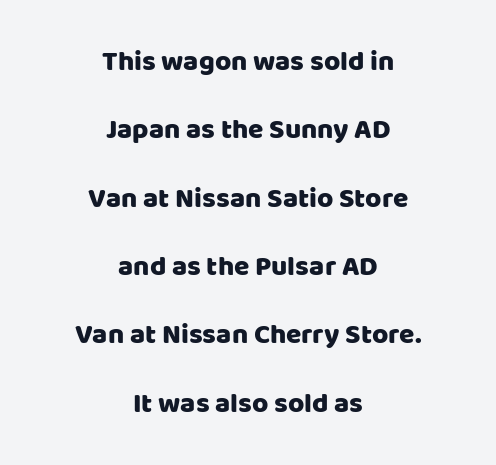
Looks like regular typesetting: each glyph gets only the width it needs. Inter-character spacing is left at the font's built-in metrics. The glyphs are unaccompanied by any horizontal stroke below them. Alignment: centered. Does the type have serifs? No, each stem ends abruptly. Leading: increased.
